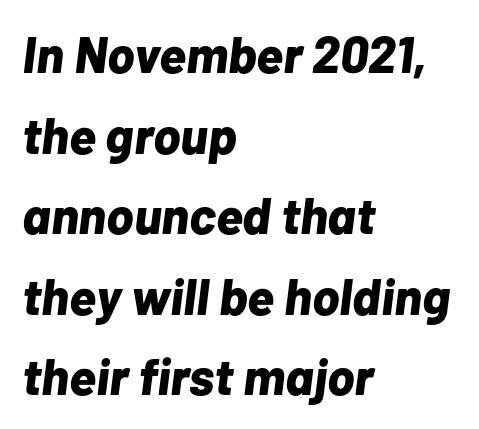
{"italic": "yes", "lean": "right", "slant_degrees": 7, "bold": "yes", "weight": "bold", "width": "normal", "stroke_contrast": "low", "x_height": "medium", "monospaced": "no", "underline": "no", "align": "left", "line_spacing": "normal", "line_spacing_ratio": 1.58, "letter_spacing": "normal", "letter_spacing_em": 0.0, "glyph_px": 51}
